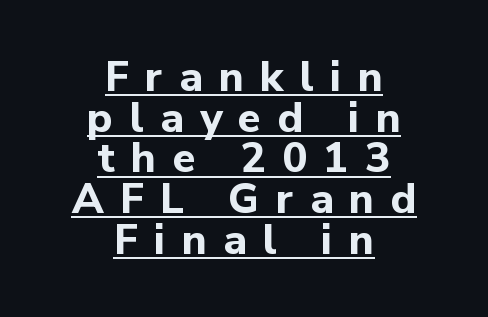
Q: Is the text bold? A: Yes.
Q: Is the text italic (slanted)? A: No, it is upright.
Q: Is the typeface a serif or a sans-serif typeface? A: Sans-serif.
Q: Is the text underlined? A: Yes.
Q: How is the paragraph aligned? A: Centered.
Q: Is the spacing between letters normal or unusually wide? A: Unusually wide.
Q: Is the spacing between lines tight, normal or loose? A: Tight.
Q: Width (condensed, normal, or wide)? A: Normal.
Q: Stroke contrast? A: Low.
Q: x-height? A: Medium.
Q: Monospaced? A: No.
